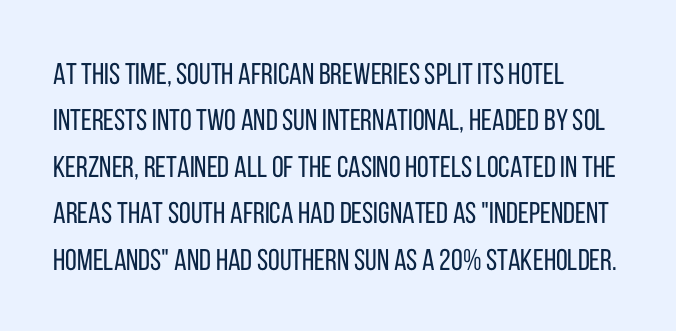
{"serif": "no", "italic": "no", "bold": "no", "weight": "regular", "width": "condensed", "stroke_contrast": "low", "x_height": "large", "monospaced": "no", "underline": "no", "align": "left", "line_spacing": "normal", "line_spacing_ratio": 1.55, "letter_spacing": "normal", "letter_spacing_em": 0.0, "glyph_px": 30}
